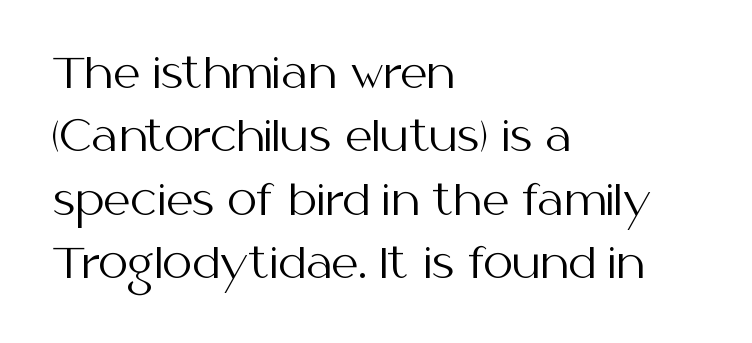
The paragraph has a hard left edge and a soft right edge. The weight tops out at a normal text grade. The designer went with a sans here, leaving each stem footless. If you measured baseline to baseline, you'd find a middling distance. Character widths vary here, with narrow letters taking less room than wide ones. Unlike italic type, these characters show no tilt at all.
